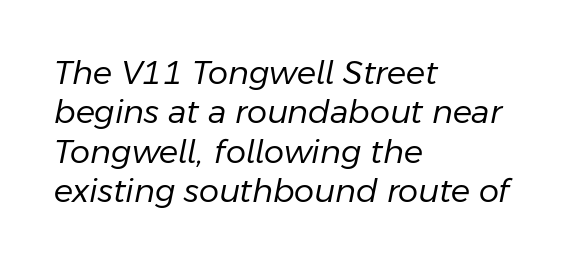
{"italic": "yes", "lean": "right", "slant_degrees": 11, "bold": "no", "weight": "regular", "width": "normal", "stroke_contrast": "low", "x_height": "medium", "monospaced": "no", "underline": "no", "align": "left", "line_spacing_ratio": 1.23, "letter_spacing": "normal", "letter_spacing_em": 0.0, "glyph_px": 32}
